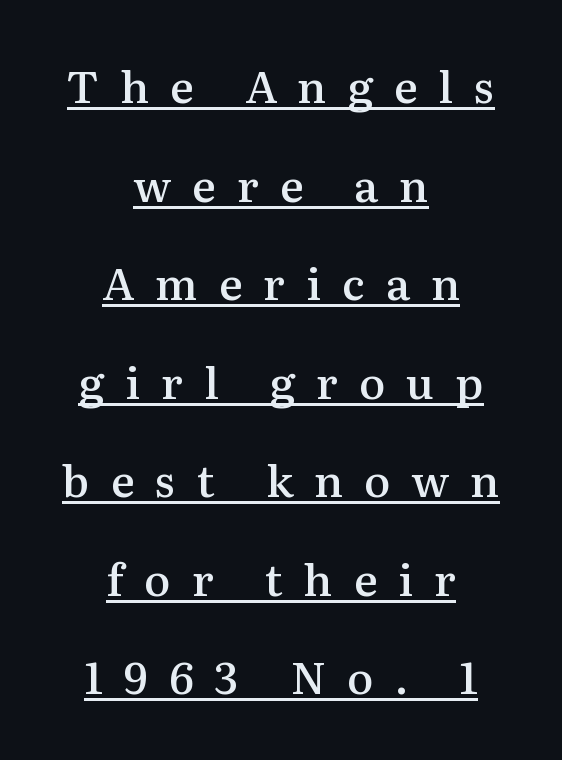
The text was rendered using a seriffed face with decorative stroke endings. Think of a printed novel: that variable character pitch is what you see here. The line-height multiplier appears high, well above default. This is moderately heavy type, rendered in semibold.
